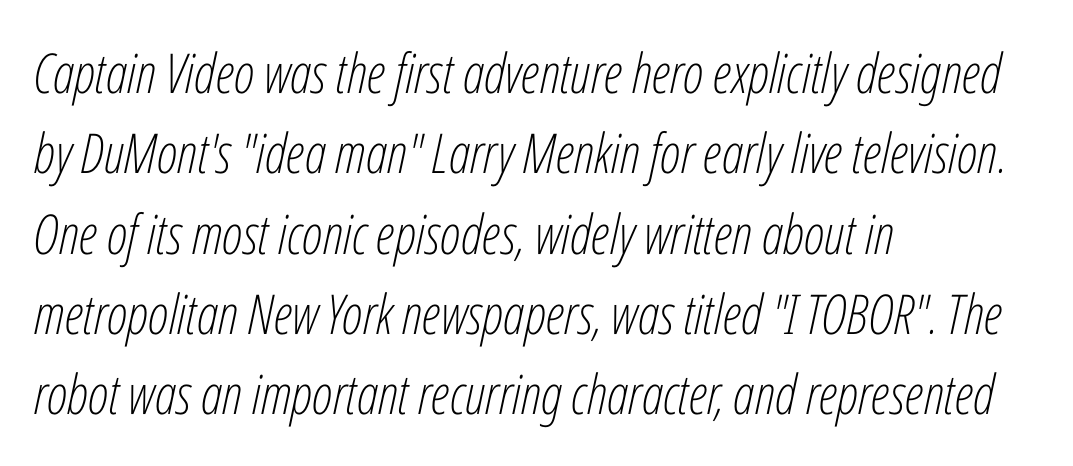
Q: Is the text bold? A: No.
Q: Is the text italic (slanted)? A: Yes, it leans right by about 12 degrees.
Q: Is the text underlined? A: No.
Q: How is the paragraph aligned? A: Left-aligned.
Q: Is the spacing between letters normal or unusually wide? A: Normal.
Q: Is the spacing between lines tight, normal or loose? A: Normal.
Q: Width (condensed, normal, or wide)? A: Condensed.
Q: Stroke contrast? A: Low.
Q: x-height? A: Medium.
Q: Monospaced? A: No.
